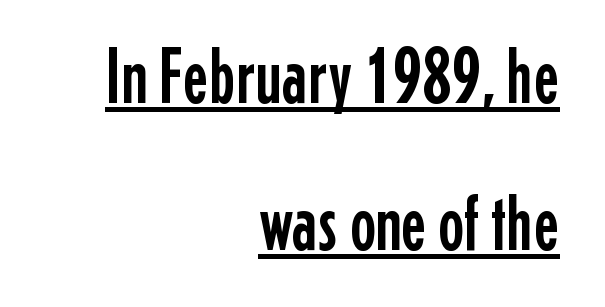
Q: Is the text italic (slanted)? A: No, it is upright.
Q: Is the typeface a serif or a sans-serif typeface? A: Sans-serif.
Q: Is the text underlined? A: Yes.
Q: How is the paragraph aligned? A: Right-aligned.
Q: Is the spacing between letters normal or unusually wide? A: Normal.
Q: Width (condensed, normal, or wide)? A: Condensed.
Q: Stroke contrast? A: Low.
Q: x-height? A: Medium.
Q: Monospaced? A: No.
